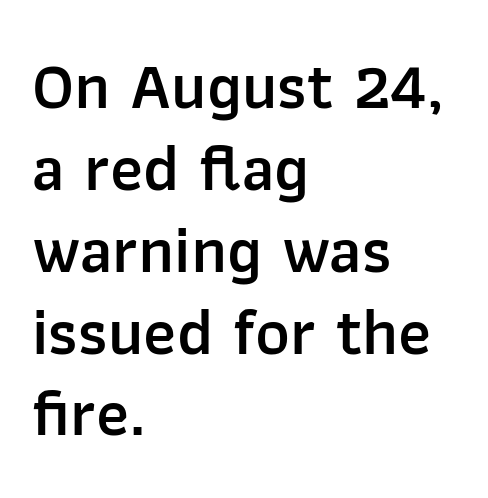
Q: Is the text bold? A: Semi-bold.
Q: Is the text italic (slanted)? A: No, it is upright.
Q: Is the typeface a serif or a sans-serif typeface? A: Sans-serif.
Q: Is the text underlined? A: No.
Q: How is the paragraph aligned? A: Left-aligned.
Q: Is the spacing between letters normal or unusually wide? A: Normal.
Q: Width (condensed, normal, or wide)? A: Normal.
Q: Stroke contrast? A: Low.
Q: x-height? A: Medium.
Q: Monospaced? A: No.
